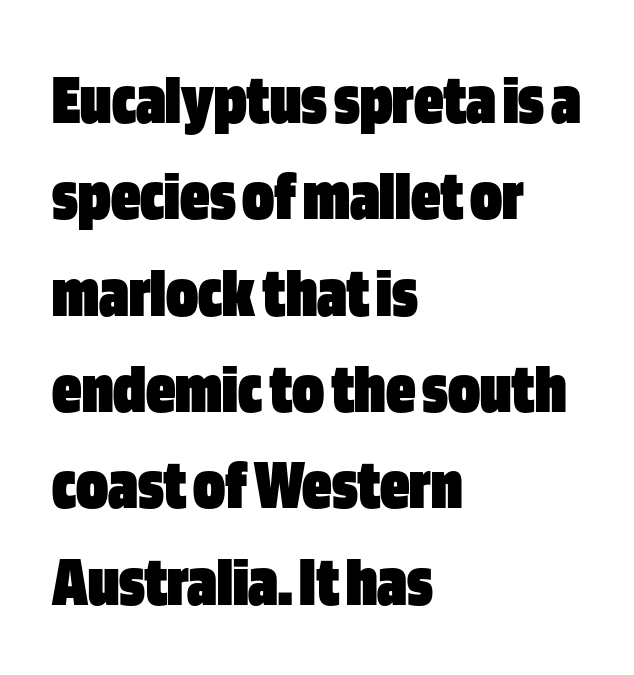
{"serif": "no", "italic": "no", "bold": "yes", "weight": "heavy", "width": "condensed", "stroke_contrast": "low", "x_height": "large", "monospaced": "no", "underline": "no", "align": "left", "line_spacing": "normal", "line_spacing_ratio": 1.32, "letter_spacing": "normal", "letter_spacing_em": 0.0, "glyph_px": 73}
